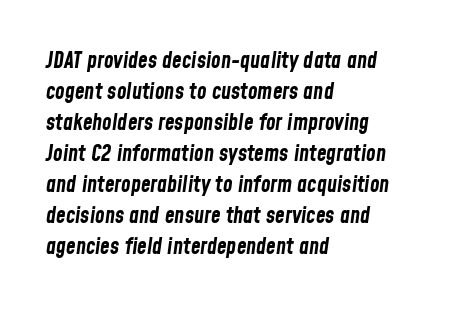
Horizontal alignment here is leftward, the default for most running prose. Observe the lean: these are italic letterforms. The space beneath each line is pristine and unruled. This sample keeps an unexceptional amount of space between lines. Caption: standard tracking, unaltered. The typesetting leans heavy: a genuine bold.
